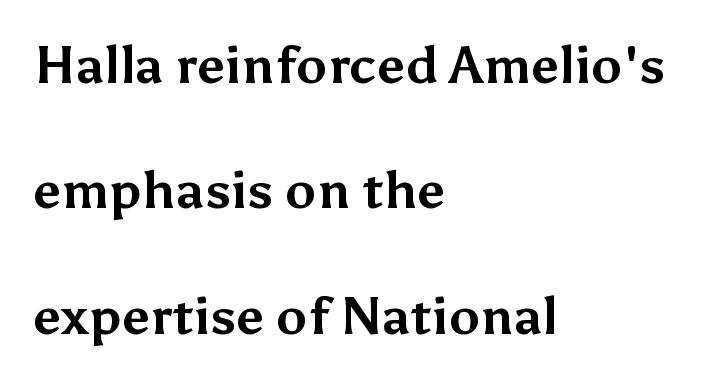
The image shows 52 px bold sans-serif type, upright; set left-aligned, loose line spacing (2.41x), normal letter spacing, not underlined; medium stroke contrast and a medium x-height.
